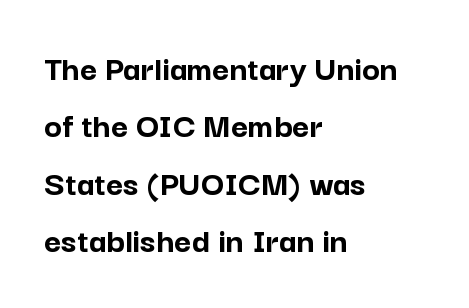
Posture: straight, roman, zero tilt. The rendering uses a bold face; every stroke is thick and dark. The letterforms sit shoulder to shoulder at normal distance. The passage shown is not underscored anywhere.
